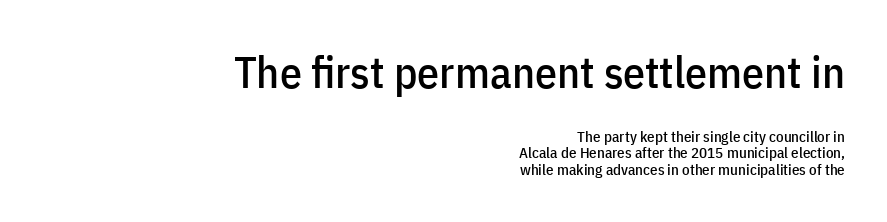
The image shows 44 px condensed sans-serif type, upright; set right-aligned, tight line spacing (1.1x), normal letter spacing, not underlined; the first (top) block is 2.93x larger; low stroke contrast and a medium x-height.
